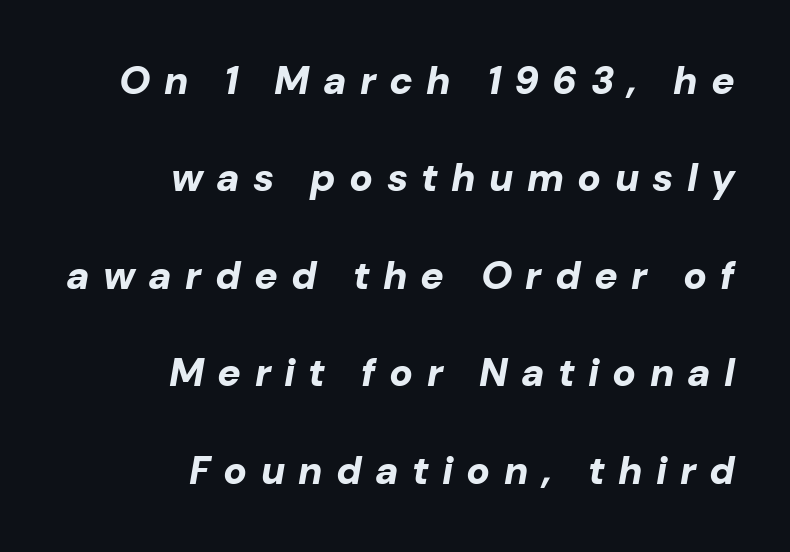
{"italic": "yes", "lean": "right", "slant_degrees": 10, "bold": "yes", "weight": "bold", "width": "normal", "stroke_contrast": "low", "x_height": "medium", "monospaced": "no", "underline": "no", "align": "right", "line_spacing": "loose", "line_spacing_ratio": 2.5, "letter_spacing": "wide", "letter_spacing_em": 0.34, "glyph_px": 39}
